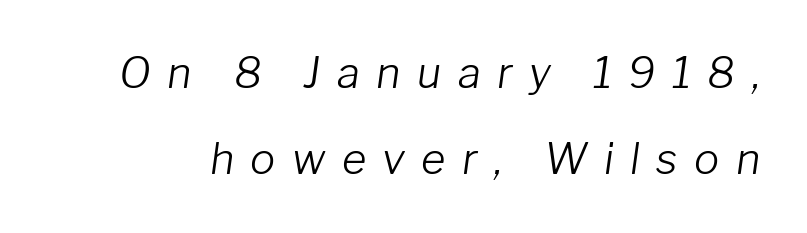
Q: Is the text bold? A: No.
Q: Is the text italic (slanted)? A: Yes, it leans right by about 8 degrees.
Q: Is the text underlined? A: No.
Q: Is the spacing between letters normal or unusually wide? A: Unusually wide.
Q: Is the spacing between lines tight, normal or loose? A: Loose.
Q: Width (condensed, normal, or wide)? A: Normal.
Q: Stroke contrast? A: Low.
Q: x-height? A: Medium.
Q: Monospaced? A: No.
